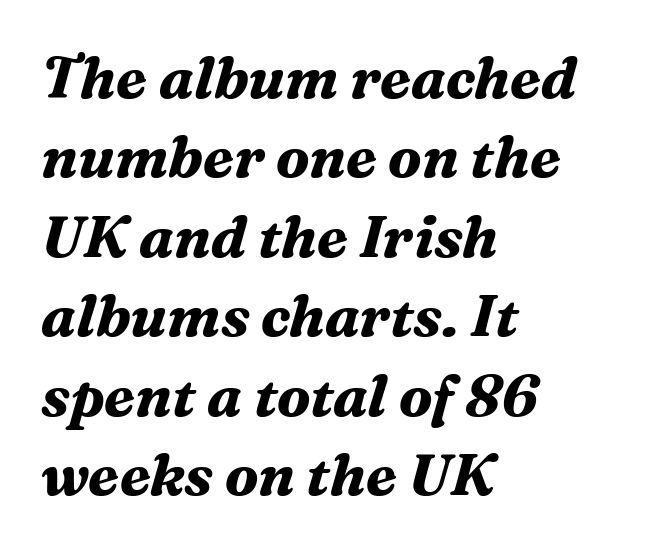
Q: Is the text bold? A: Yes.
Q: Is the text italic (slanted)? A: Yes, it leans right by about 16 degrees.
Q: Is the typeface a serif or a sans-serif typeface? A: Serif.
Q: Is the text underlined? A: No.
Q: How is the paragraph aligned? A: Left-aligned.
Q: Is the spacing between letters normal or unusually wide? A: Normal.
Q: Is the spacing between lines tight, normal or loose? A: Normal.
Q: Width (condensed, normal, or wide)? A: Normal.
Q: Stroke contrast? A: Medium.
Q: x-height? A: Medium.
Q: Monospaced? A: No.
